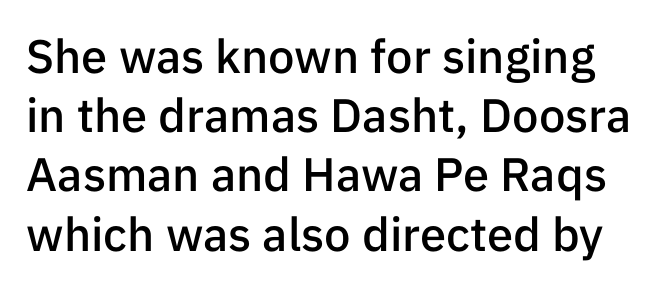
{"serif": "no", "italic": "no", "bold": "semi", "weight": "semibold", "width": "normal", "stroke_contrast": "low", "x_height": "medium", "monospaced": "no", "underline": "no", "line_spacing": "normal", "line_spacing_ratio": 1.26, "letter_spacing": "normal", "letter_spacing_em": 0.0, "glyph_px": 47}
